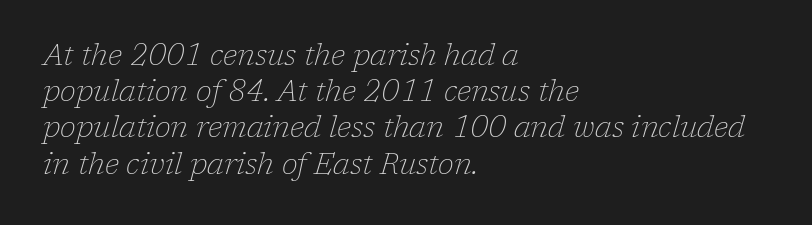
The image shows 29 px thin serif type, italic (leaning right); set left-aligned, normal line spacing (1.25x), normal letter spacing, not underlined; low stroke contrast and a medium x-height.
